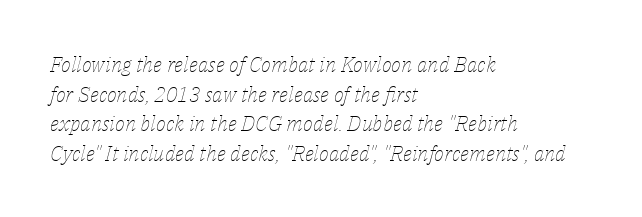
Q: Is the text bold? A: No.
Q: Is the text italic (slanted)? A: Yes, it leans right by about 14 degrees.
Q: Is the text underlined? A: No.
Q: How is the paragraph aligned? A: Left-aligned.
Q: Is the spacing between letters normal or unusually wide? A: Normal.
Q: Is the spacing between lines tight, normal or loose? A: Normal.
